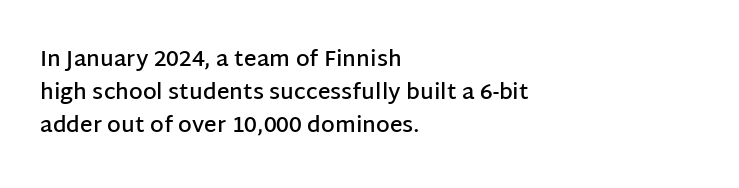
The image shows 22 px text type, upright; set left-aligned, normal line spacing (1.51x), normal letter spacing, not underlined.
